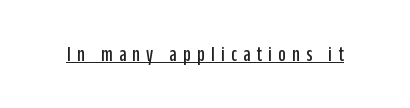
Q: Is the text italic (slanted)? A: No, it is upright.
Q: Is the text underlined? A: Yes.
Q: Is the spacing between letters normal or unusually wide? A: Unusually wide.
